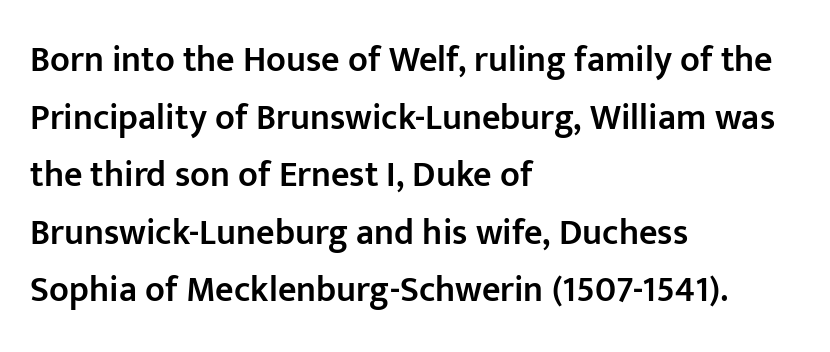
Looks like regular typesetting: each glyph gets only the width it needs. Alignment: flush left. Descenders are the only things crossing below the line. The type family on display is of the sans-serif kind. These words are printed semibold, heavier than regular yet not bold.
